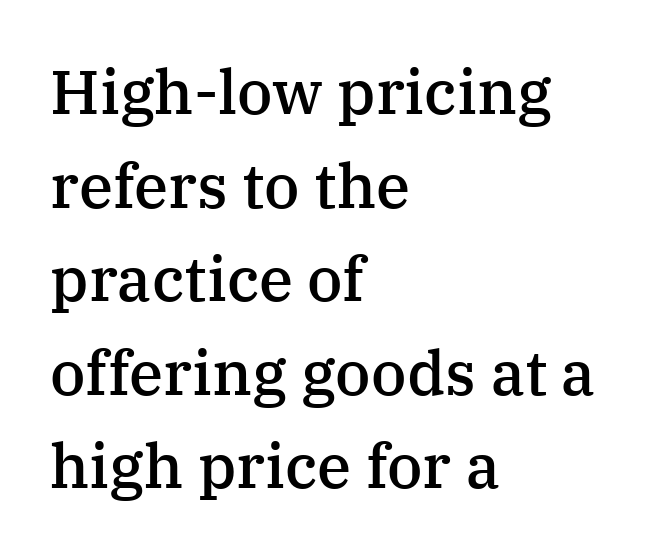
Q: Is the text bold? A: Semi-bold.
Q: Is the text italic (slanted)? A: No, it is upright.
Q: Is the typeface a serif or a sans-serif typeface? A: Serif.
Q: Is the text underlined? A: No.
Q: How is the paragraph aligned? A: Left-aligned.
Q: Is the spacing between letters normal or unusually wide? A: Normal.
Q: Is the spacing between lines tight, normal or loose? A: Normal.
Q: Width (condensed, normal, or wide)? A: Normal.
Q: Stroke contrast? A: Medium.
Q: x-height? A: Medium.
Q: Monospaced? A: No.
